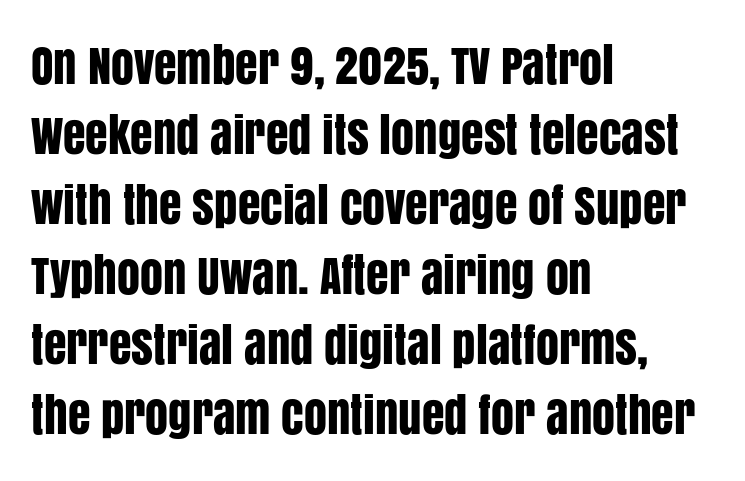
Q: Is the text italic (slanted)? A: No, it is upright.
Q: Is the typeface a serif or a sans-serif typeface? A: Sans-serif.
Q: Is the text underlined? A: No.
Q: How is the paragraph aligned? A: Left-aligned.
Q: Is the spacing between letters normal or unusually wide? A: Normal.
Q: Is the spacing between lines tight, normal or loose? A: Normal.
Q: Width (condensed, normal, or wide)? A: Condensed.
Q: Stroke contrast? A: Low.
Q: x-height? A: Large.
Q: Monospaced? A: No.
